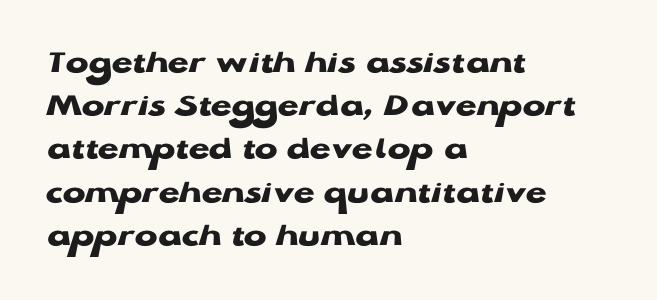
Q: Is the text bold? A: Yes.
Q: Is the text italic (slanted)? A: No, it is upright.
Q: Is the typeface a serif or a sans-serif typeface? A: Sans-serif.
Q: Is the text underlined? A: No.
Q: How is the paragraph aligned? A: Left-aligned.
Q: Is the spacing between letters normal or unusually wide? A: Normal.
Q: Is the spacing between lines tight, normal or loose? A: Normal.
Q: Width (condensed, normal, or wide)? A: Wide.
Q: Stroke contrast? A: Low.
Q: x-height? A: Medium.
Q: Monospaced? A: No.
